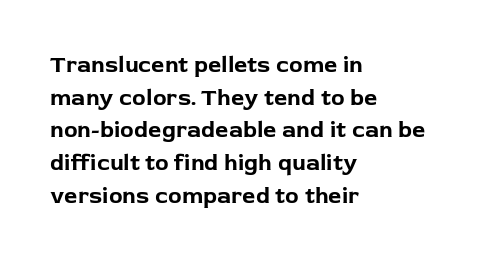
Q: Is the text bold? A: Yes.
Q: Is the text italic (slanted)? A: No, it is upright.
Q: Is the text underlined? A: No.
Q: How is the paragraph aligned? A: Left-aligned.
Q: Is the spacing between letters normal or unusually wide? A: Normal.
Q: Is the spacing between lines tight, normal or loose? A: Normal.
